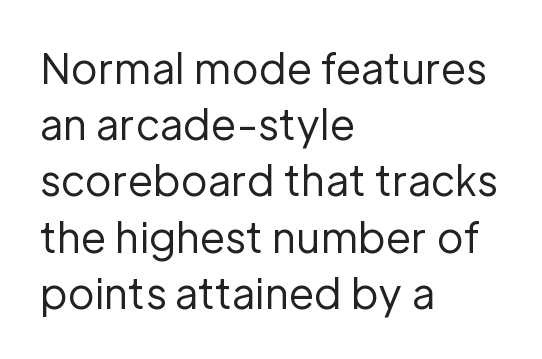
{"serif": "no", "italic": "no", "bold": "no", "weight": "regular", "width": "normal", "stroke_contrast": "low", "x_height": "medium", "monospaced": "no", "underline": "no", "align": "left", "line_spacing": "normal", "line_spacing_ratio": 1.37, "letter_spacing": "normal", "letter_spacing_em": 0.0, "glyph_px": 41}
